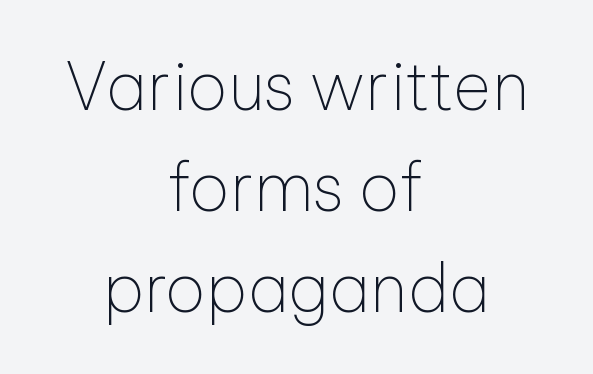
The type sits square on the baseline with zero lean. What stands out about the letter spacing? Nothing — it is the standard amount. In terms of leading, this rendering sits right in the middle. Unbolded letterforms with no extra heft. Are there feet on the stems? There aren't — it's a sans.
